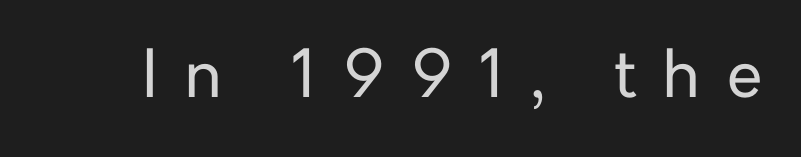
Q: Is the text bold? A: No.
Q: Is the text italic (slanted)? A: No, it is upright.
Q: Is the typeface a serif or a sans-serif typeface? A: Sans-serif.
Q: Is the text underlined? A: No.
Q: Is the spacing between letters normal or unusually wide? A: Unusually wide.
Q: Width (condensed, normal, or wide)? A: Normal.
Q: Stroke contrast? A: Low.
Q: x-height? A: Medium.
Q: Monospaced? A: No.
